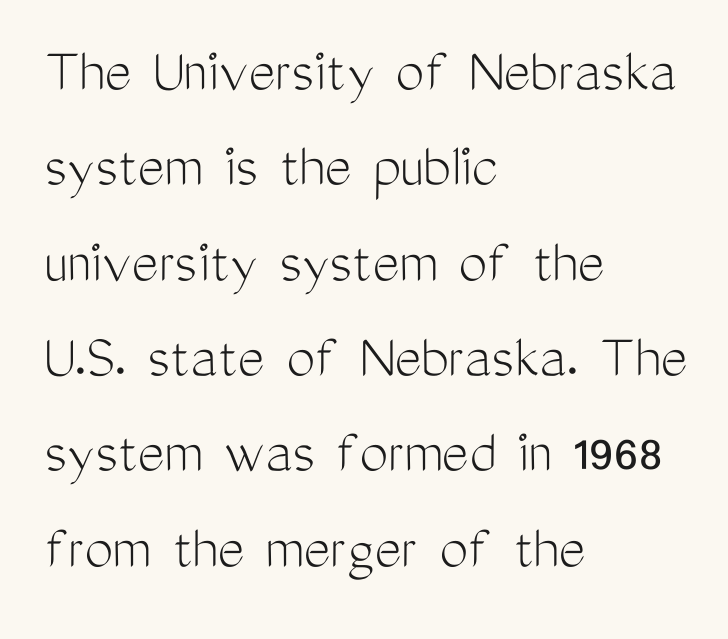
{"serif": "no", "italic": "no", "bold": "no", "weight": "light", "width": "condensed", "stroke_contrast": "medium", "x_height": "medium", "monospaced": "no", "underline": "no", "align": "left", "line_spacing": "normal", "line_spacing_ratio": 1.49, "letter_spacing": "normal", "letter_spacing_em": 0.0, "glyph_px": 64}
